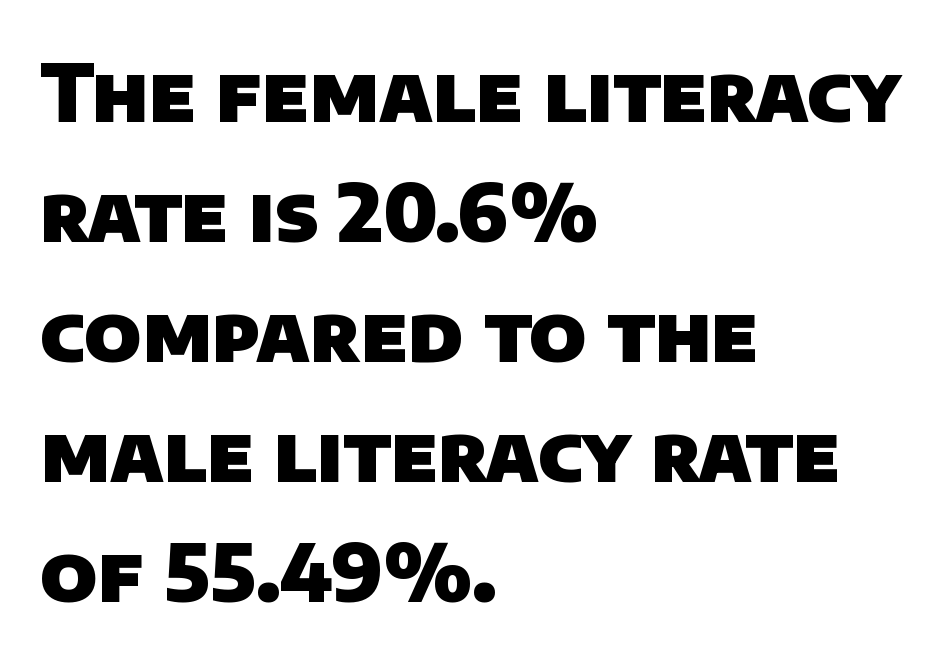
The image shows 79 px heavy sans-serif type; set left-aligned, normal line spacing (1.52x), normal letter spacing, not underlined; low stroke contrast and a large x-height.
